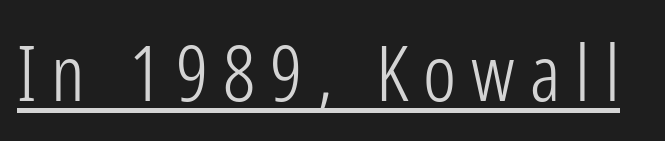
{"serif": "no", "italic": "no", "bold": "no", "weight": "light", "width": "condensed", "stroke_contrast": "low", "x_height": "medium", "monospaced": "no", "underline": "yes", "glyph_px": 78}
